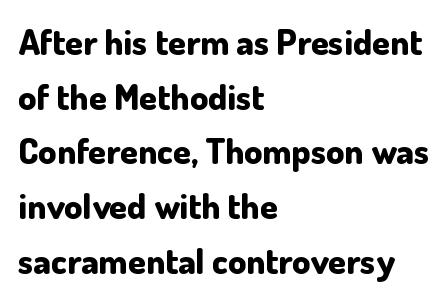
The image shows 36 px bold sans-serif type, upright; set left-aligned, normal line spacing (1.52x), normal letter spacing, not underlined; low stroke contrast and a small x-height.
